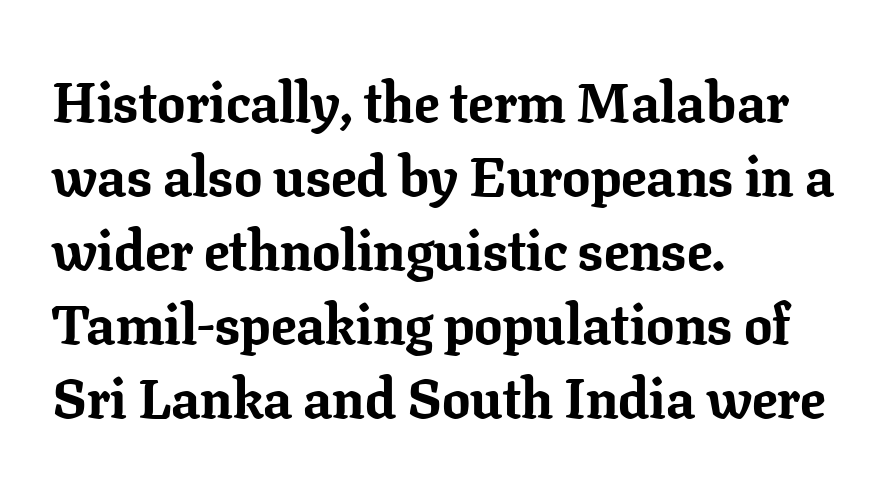
Compared with typical paragraphs, the rows here are spaced about the same. The letters stand upright; this is a roman face. Spacing verdict: proportional, widths tailored to each character. Letters rest on an invisible, unmarked baseline. This sample uses a serif face. The text block is weighted toward the left margin, trailing off unevenly rightward.
